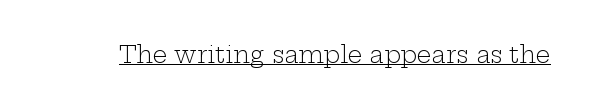
Students, observe the line beneath the letters — that is underlining. You can tell it's not italic because the verticals are truly vertical. Stems here are at most as thick as an everyday book face. Between one letter and the next there's only the usual sliver of space.
